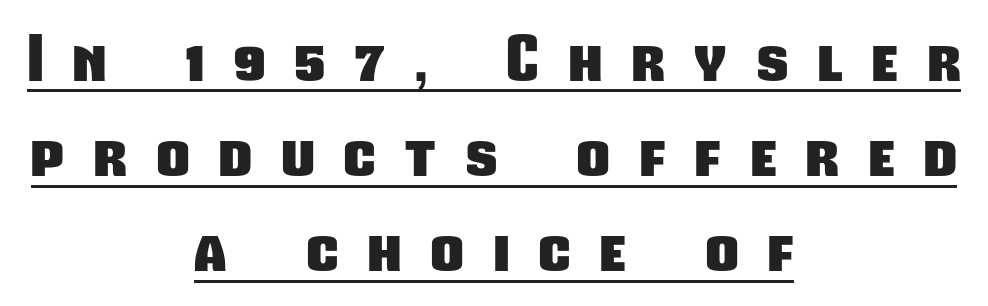
{"serif": "no", "bold": "yes", "weight": "heavy", "width": "condensed", "stroke_contrast": "low", "x_height": "medium", "monospaced": "no", "underline": "yes", "align": "center", "line_spacing": "normal", "line_spacing_ratio": 1.51, "letter_spacing": "wide", "letter_spacing_em": 0.48, "glyph_px": 63}
